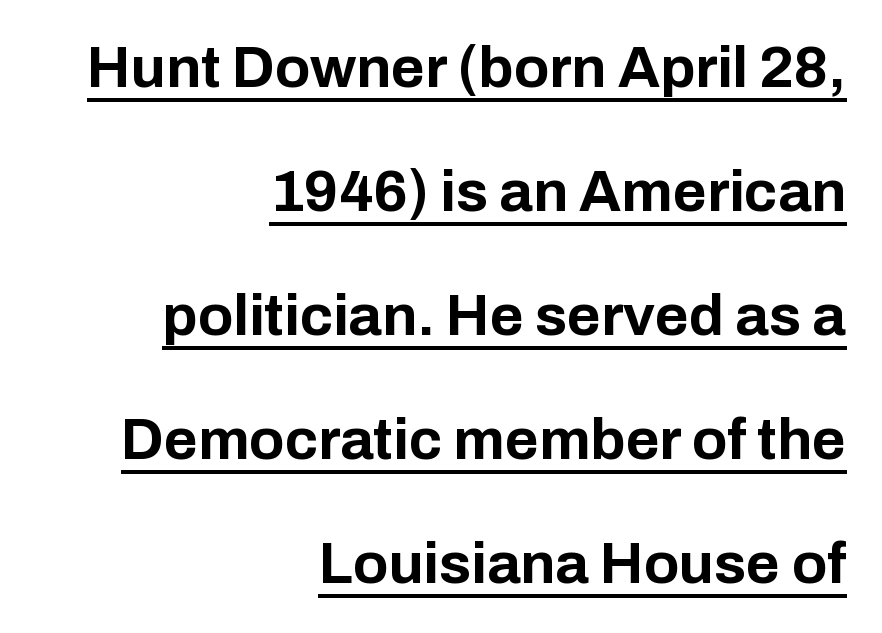
Q: Is the text bold? A: Yes.
Q: Is the text italic (slanted)? A: No, it is upright.
Q: Is the typeface a serif or a sans-serif typeface? A: Sans-serif.
Q: Is the text underlined? A: Yes.
Q: How is the paragraph aligned? A: Right-aligned.
Q: Is the spacing between letters normal or unusually wide? A: Normal.
Q: Is the spacing between lines tight, normal or loose? A: Loose.
Q: Width (condensed, normal, or wide)? A: Normal.
Q: Stroke contrast? A: Low.
Q: x-height? A: Medium.
Q: Monospaced? A: No.
